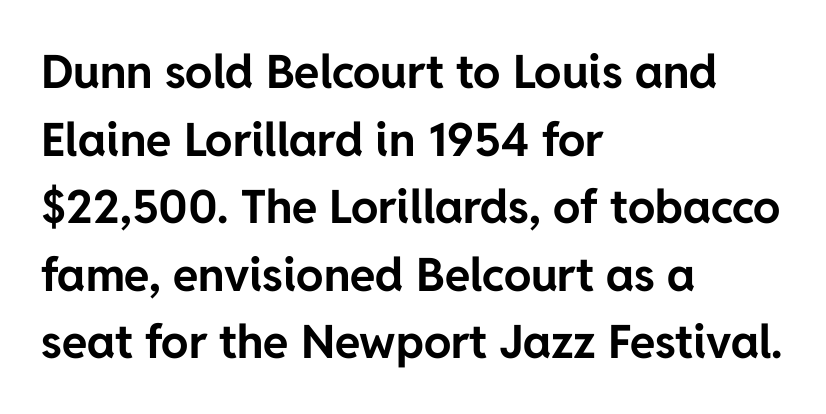
The image shows 46 px bold sans-serif type, upright; set left-aligned, normal line spacing (1.47x), normal letter spacing, not underlined; low stroke contrast and a medium x-height.
